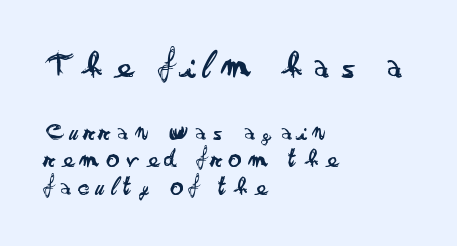
The image shows 39 px regular-weight, wide sans-serif type, upright; set left-aligned, tight line spacing (1.06x), unusually wide letter spacing (+0.27 em), not underlined; the first (top) block is 1.5x larger; low stroke contrast and a small x-height.
